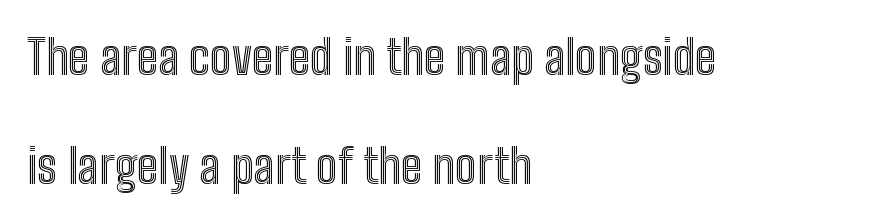
{"italic": "no", "width": "condensed", "x_height": "medium", "monospaced": "no", "underline": "no", "align": "left", "line_spacing": "loose", "line_spacing_ratio": 2.27, "letter_spacing": "normal", "letter_spacing_em": 0.0, "glyph_px": 48}
